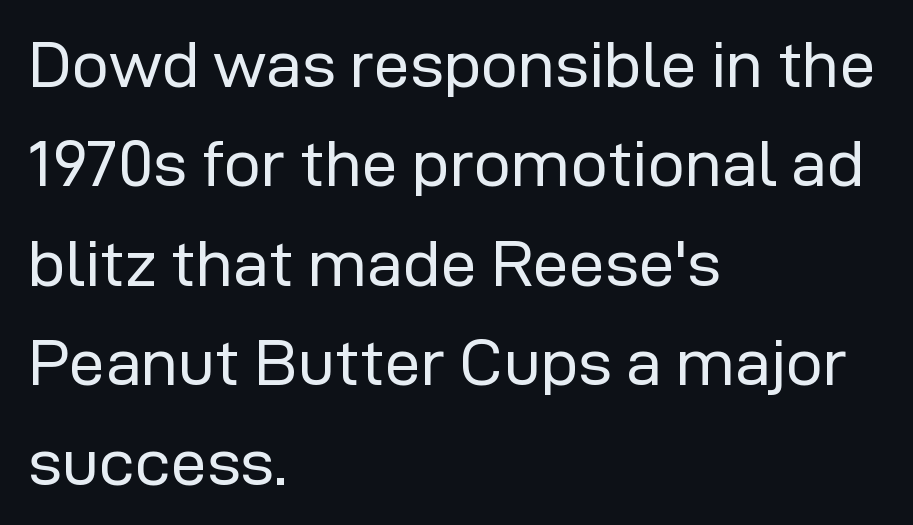
The image shows 65 px regular-weight sans-serif type, upright; set left-aligned, normal line spacing (1.53x), normal letter spacing, not underlined; low stroke contrast and a medium x-height.
